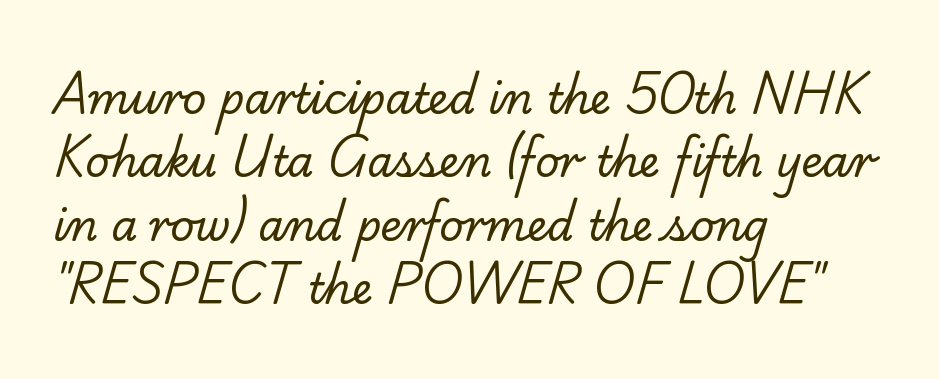
{"bold": "no", "weight": "regular", "width": "normal", "stroke_contrast": "low", "x_height": "small", "monospaced": "no", "underline": "no", "align": "left", "line_spacing": "normal", "line_spacing_ratio": 1.51, "letter_spacing": "normal", "letter_spacing_em": 0.0, "glyph_px": 42}
